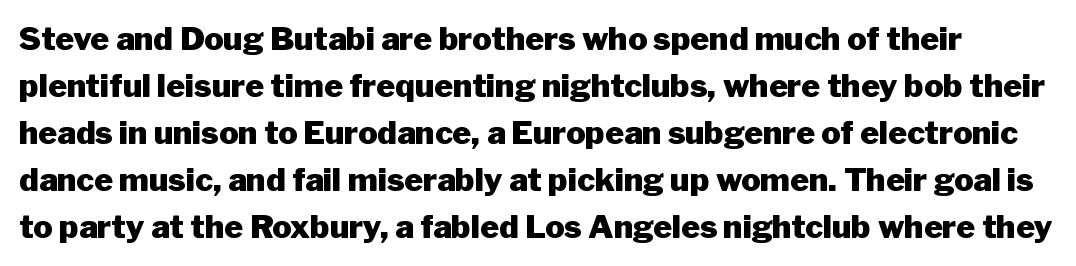
The image shows 32 px heavy sans-serif type, upright; set normal line spacing (1.47x), normal letter spacing, not underlined; low stroke contrast and a medium x-height.
